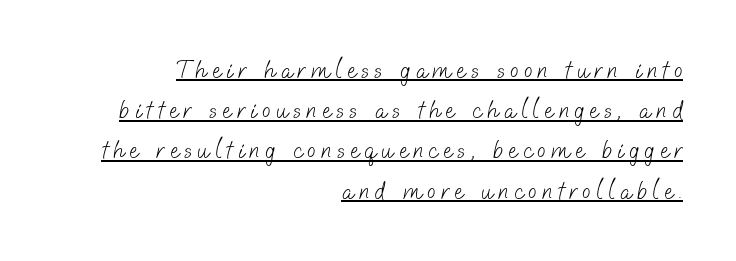
{"bold": "no", "underline": "yes", "align": "right", "line_spacing": "normal", "line_spacing_ratio": 1.61, "letter_spacing": "wide", "letter_spacing_em": 0.22, "glyph_px": 25}
